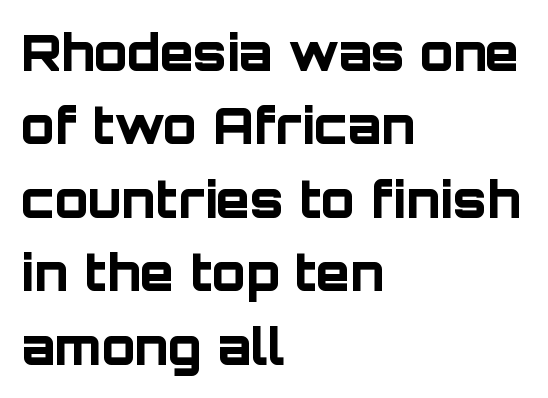
The image shows 49 px bold sans-serif type, upright; set left-aligned, normal line spacing (1.5x), normal letter spacing, not underlined; low stroke contrast and a large x-height.
